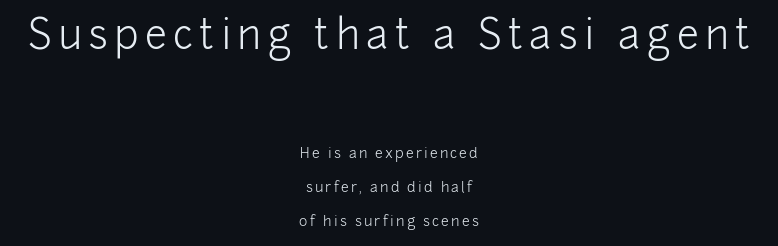
The image shows 40 px light sans-serif type, upright; set centered, loose line spacing (2.44x), not underlined; the first (top) block is 2.86x larger; low stroke contrast and a medium x-height.
